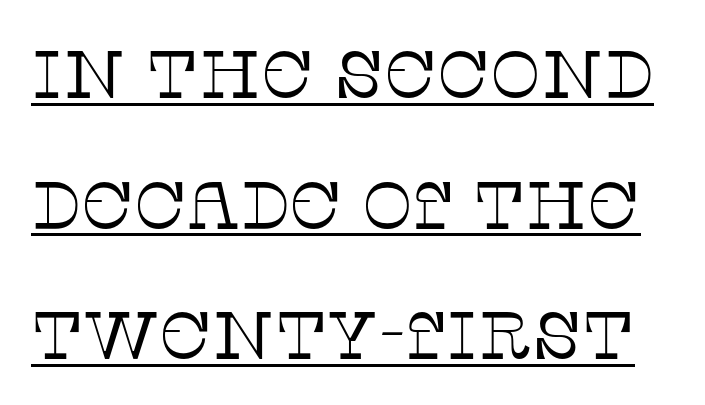
A great deal of white space separates one row of letters from the next. Does extra space separate the letters? No, they use regular spacing. Tall strokes in this sample are plumb rather than angled. Has an underline been added? It has.
